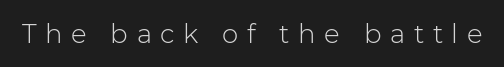
Q: Is the text bold? A: No.
Q: Is the text italic (slanted)? A: No, it is upright.
Q: Is the text underlined? A: No.
Q: Is the spacing between letters normal or unusually wide? A: Unusually wide.
